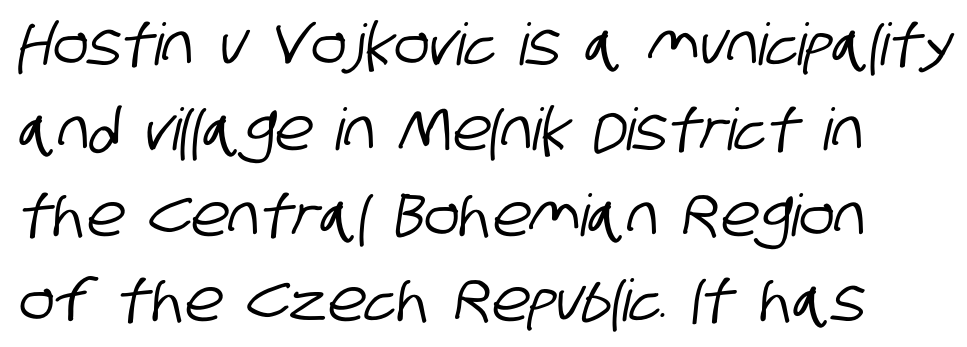
Each new line begins a customary step beneath the previous one. Is this a fixed-width face? No — the glyphs have proportional, varying widths. Rule under the text: the space is simply empty. What kind of face is this? One without serifs — a sans.
